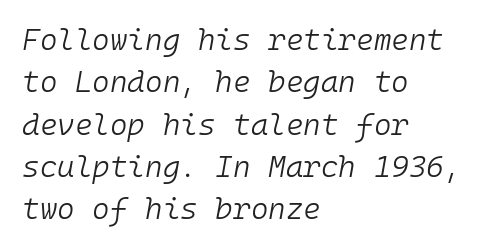
This block has exactly the height ordinary leading produces. Designer's note — italics engaged. Inter-character spacing is left at the font's built-in metrics. The gap between lines stays unmarked. Caption: face not bold, strokes unweighted. Every row of glyphs begins at an identical x-position on the left.
